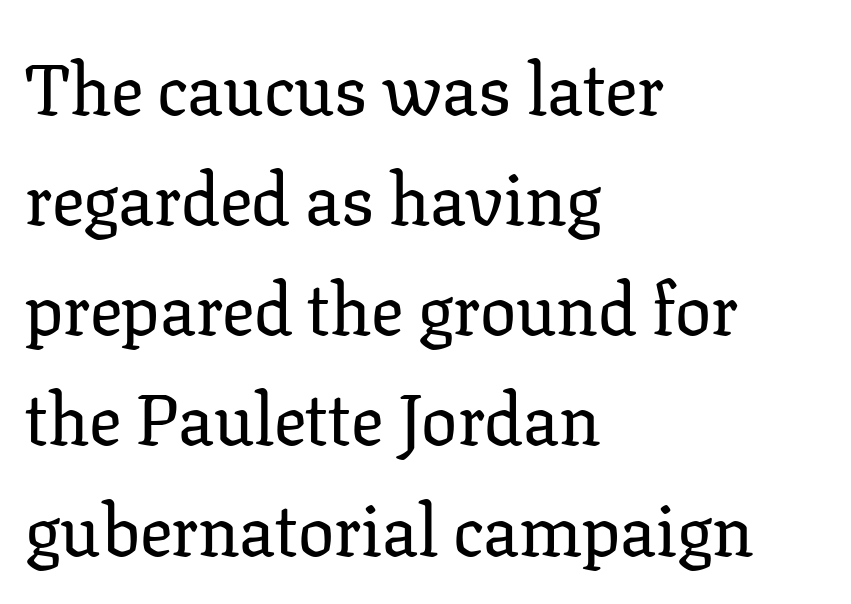
The type is set solid horizontally, with unmodified tracking. The passage shown is typeset with a serif family. Lines of text with bare space underneath. Horizontal alignment here is leftward, the default for most running prose. A typesetter would call this leading conventional body-copy spacing.
